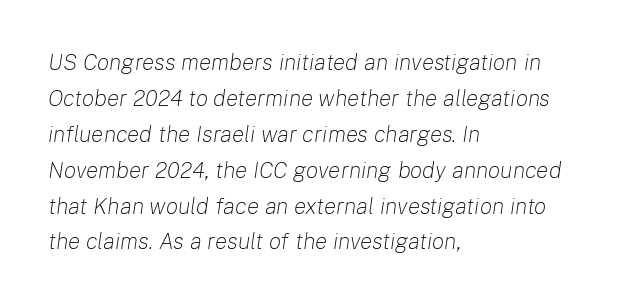
Bold? No — there's no thickening of the strokes. Tall strokes in this sample are angled rather than plumb. This rendering leaves character spacing at its baseline value. A student would call this left alignment; a typographer would say flush left, rag right.
